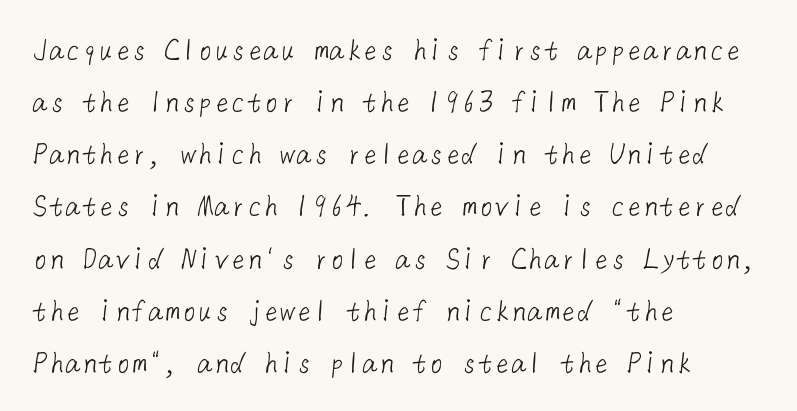
The image shows 33 px light sans-serif type; set left-aligned, normal line spacing (1.58x), normal letter spacing, not underlined; low stroke contrast and a medium x-height.
